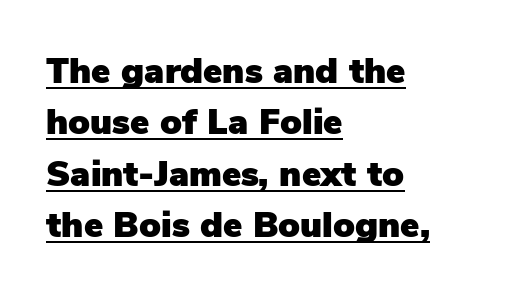
Q: Is the text italic (slanted)? A: No, it is upright.
Q: Is the typeface a serif or a sans-serif typeface? A: Sans-serif.
Q: Is the text underlined? A: Yes.
Q: How is the paragraph aligned? A: Left-aligned.
Q: Is the spacing between letters normal or unusually wide? A: Normal.
Q: Is the spacing between lines tight, normal or loose? A: Normal.
Q: Width (condensed, normal, or wide)? A: Normal.
Q: Stroke contrast? A: Low.
Q: x-height? A: Medium.
Q: Monospaced? A: No.
